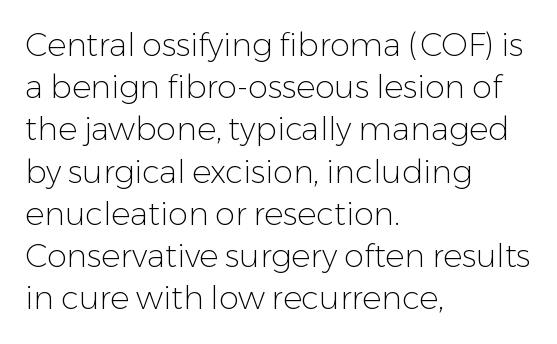
The paragraph shown leans on its left margin. Characters remain perfectly vertical along every line. The passage shown has conventional tracking throughout. Nothing heavy about these letters — not bold at all. These lines are composed in type without serifs. Only glyphs here, with clear space below each row.
